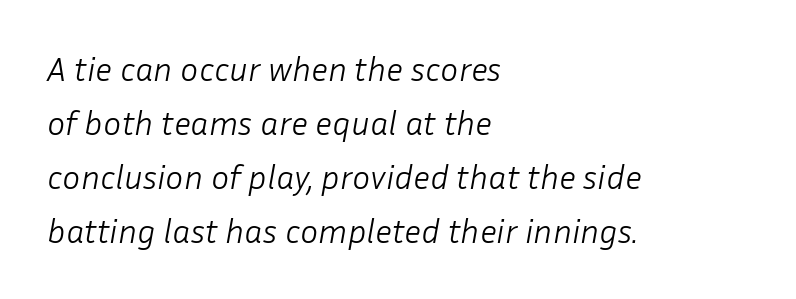
{"italic": "yes", "lean": "right", "slant_degrees": 10, "bold": "no", "weight": "light", "width": "normal", "stroke_contrast": "low", "x_height": "medium", "monospaced": "no", "underline": "no", "align": "left", "line_spacing": "normal", "line_spacing_ratio": 1.59, "letter_spacing": "normal", "letter_spacing_em": 0.0, "glyph_px": 34}
